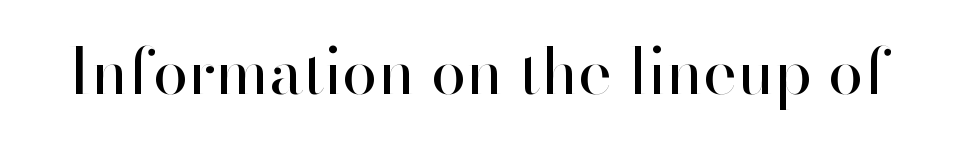
Notice how the stems are strictly vertical — no italics here. Rule under the text: the space is simply empty. Varying glyph widths throughout — classic text-font behaviour. The tracking reads as untouched default to a designer's eye. This is sans-serif lettering, the kind often seen on screens and signage.
